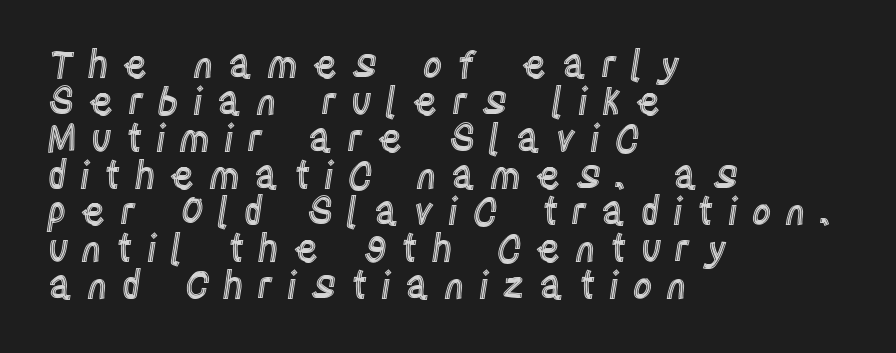
How are the letters spaced? Widely, with obvious added tracking. Proportional: the letters do not fall into vertical columns. Short and long lines alike share a common starting point at left. Descender tails drop into unmarked territory.
